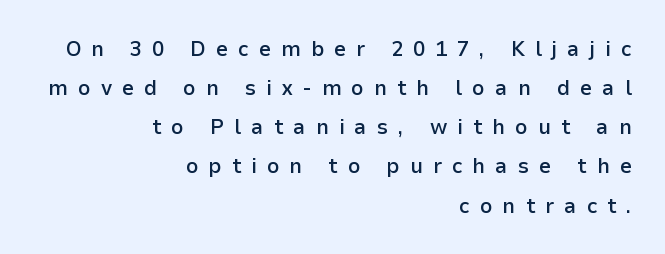
Q: Is the text bold? A: Semi-bold.
Q: Is the text italic (slanted)? A: No, it is upright.
Q: Is the text underlined? A: No.
Q: How is the paragraph aligned? A: Right-aligned.
Q: Is the spacing between letters normal or unusually wide? A: Unusually wide.
